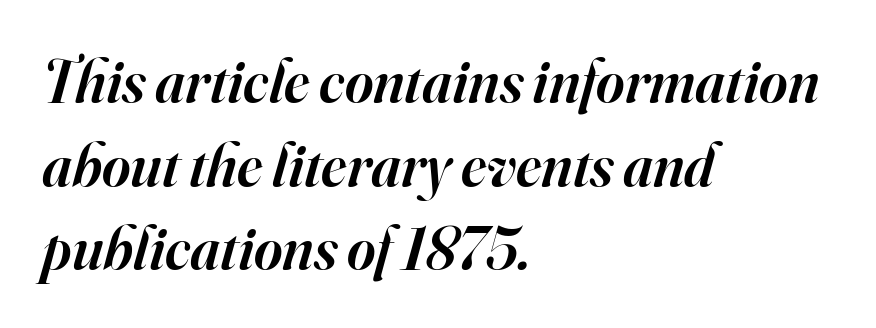
The image shows 61 px semibold serif type, italic (leaning right); set left-aligned, normal line spacing (1.37x), normal letter spacing, not underlined; high stroke contrast and a small x-height.
